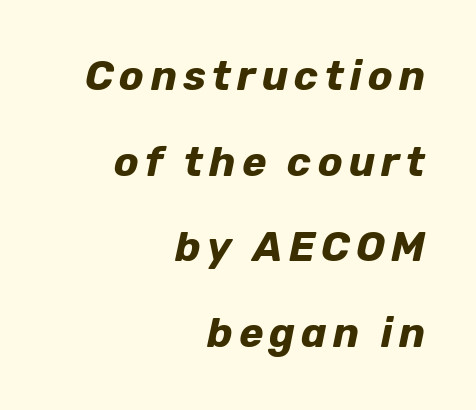
Q: Is the text bold? A: Yes.
Q: Is the text italic (slanted)? A: Yes, it leans right by about 12 degrees.
Q: Is the text underlined? A: No.
Q: How is the paragraph aligned? A: Right-aligned.
Q: Is the spacing between lines tight, normal or loose? A: Loose.
Q: Width (condensed, normal, or wide)? A: Normal.
Q: Stroke contrast? A: Low.
Q: x-height? A: Medium.
Q: Monospaced? A: No.
